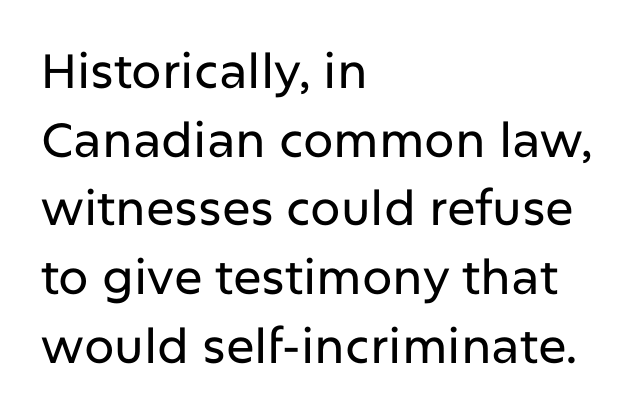
The image shows 48 px sans-serif type, upright; set left-aligned, normal line spacing (1.43x), normal letter spacing, not underlined; low stroke contrast and a medium x-height.
